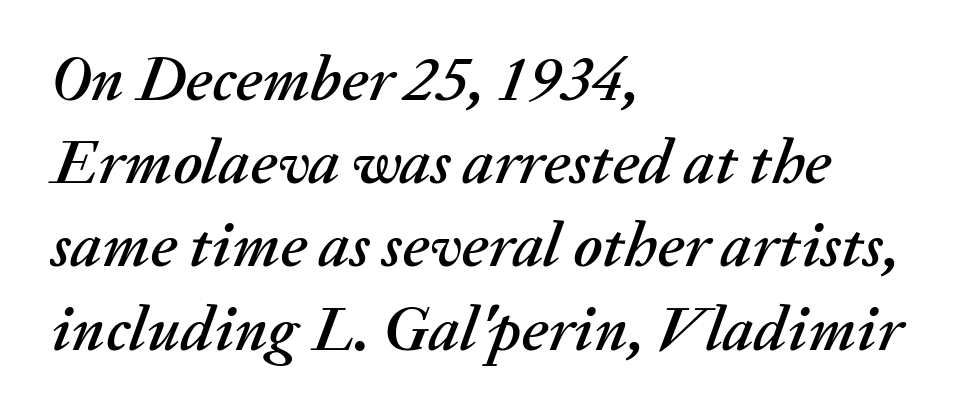
{"italic": "yes", "lean": "right", "slant_degrees": 20, "width": "normal", "stroke_contrast": "medium", "x_height": "medium", "monospaced": "no", "underline": "no", "align": "left", "line_spacing": "normal", "line_spacing_ratio": 1.3, "letter_spacing": "normal", "letter_spacing_em": 0.0, "glyph_px": 64}
